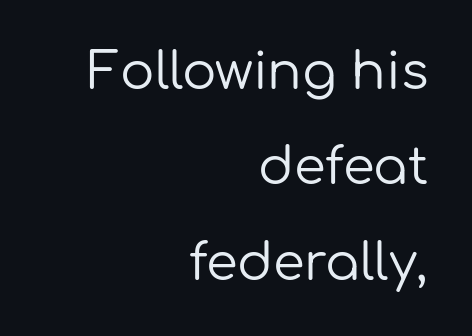
Q: Is the text bold? A: No.
Q: Is the text italic (slanted)? A: No, it is upright.
Q: Is the typeface a serif or a sans-serif typeface? A: Sans-serif.
Q: Is the text underlined? A: No.
Q: How is the paragraph aligned? A: Right-aligned.
Q: Is the spacing between letters normal or unusually wide? A: Normal.
Q: Width (condensed, normal, or wide)? A: Normal.
Q: Stroke contrast? A: Low.
Q: x-height? A: Medium.
Q: Monospaced? A: No.
